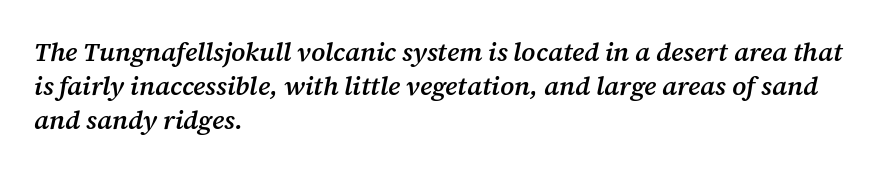
{"italic": "yes", "lean": "right", "slant_degrees": 12, "bold": "semi", "underline": "no", "align": "left", "line_spacing": "normal", "line_spacing_ratio": 1.31, "letter_spacing": "normal", "letter_spacing_em": 0.0, "glyph_px": 26}
